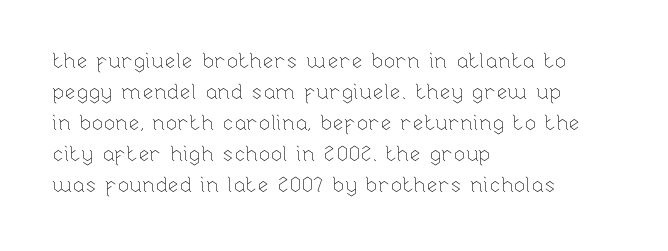
No chunkiness to these letters — they're not bold. The area under the type is left untouched. This rendering uses left alignment, leaving the right contour irregular. The font's upright variant was chosen for this text. Compared with typical body copy, the letter spacing here is the same.
